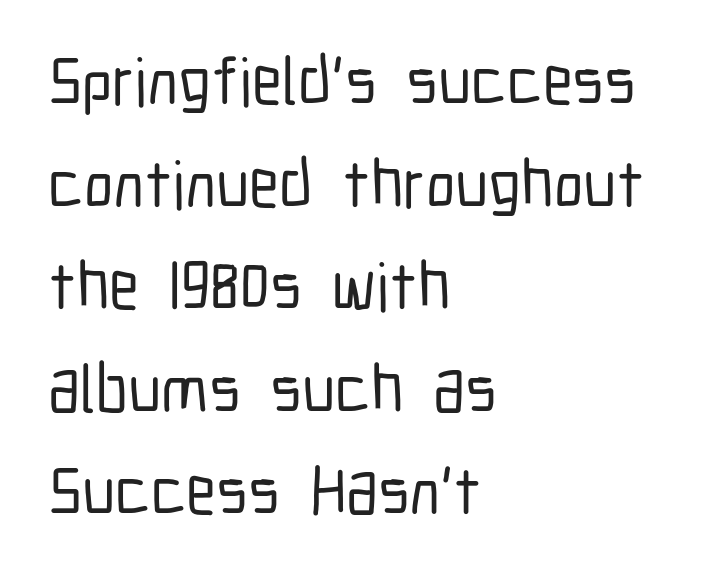
A clean baseline with only descenders dipping below it. These lines are rendered in a variable-pitch font. Unlike italic type, these characters show no tilt at all. A sans-serif font was chosen for this passage.
